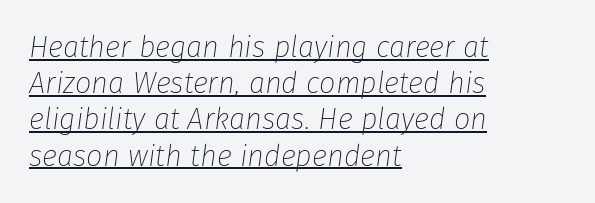
The image shows 29 px thin type, italic (leaning right); set left-aligned, normal line spacing (1.25x), normal letter spacing, underlined; low stroke contrast and a medium x-height.
